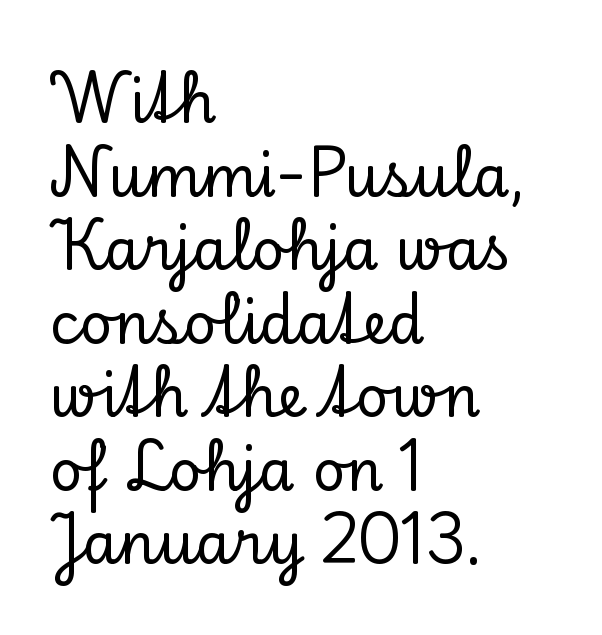
Caption: multi-line text, flush left, ragged right. The specimen reads as upright at a glance. This rendering features lettering with no underline. Letter spacing: default.
